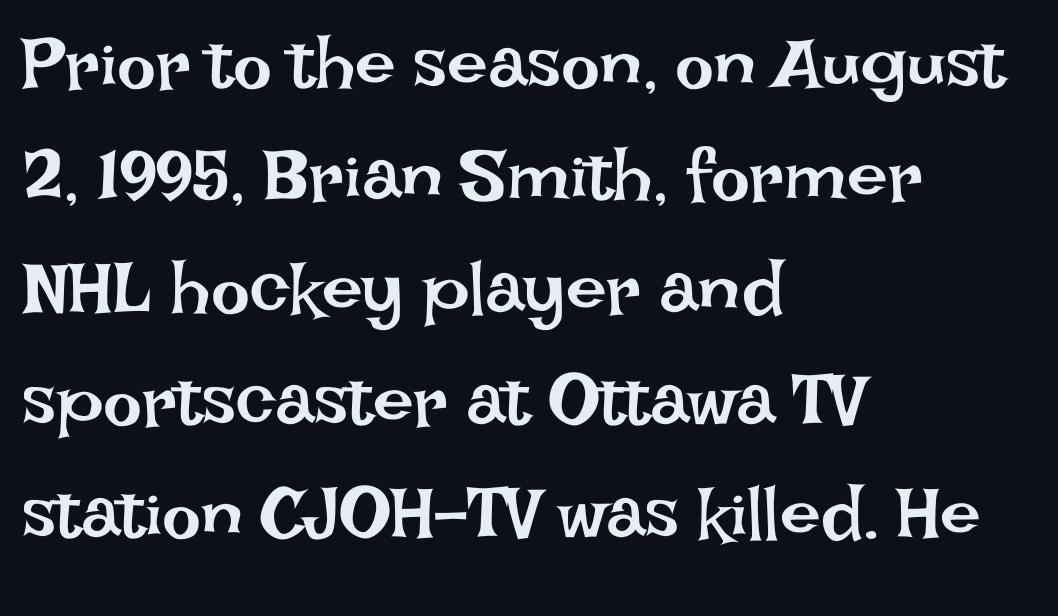
The passage shown is not underscored anywhere. A roman cut, with each character standing at attention. How are the letters spaced? Ordinarily, with no added tracking. The letters look calm and open, with moderate or lighter stems. Visually the block forms a straight wall on the left and a jagged coastline on the right.
